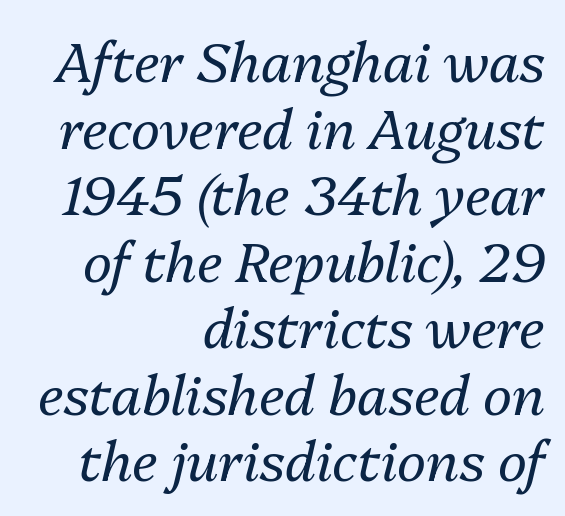
The face used here is rendered with its standard letterfit. A light-to-regular cut is what we see here. This rendering uses right alignment, leaving the left contour irregular. Bare-footed words on every line.
